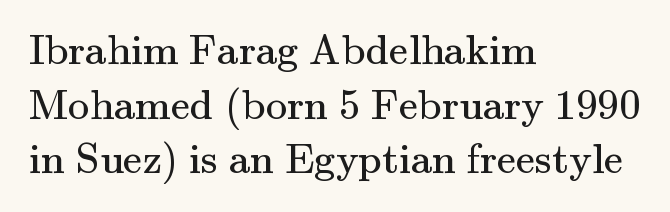
{"serif": "yes", "italic": "no", "bold": "no", "weight": "regular", "width": "normal", "stroke_contrast": "medium", "x_height": "small", "monospaced": "no", "underline": "no", "align": "left", "line_spacing": "normal", "line_spacing_ratio": 1.27, "letter_spacing": "normal", "letter_spacing_em": 0.0, "glyph_px": 43}
